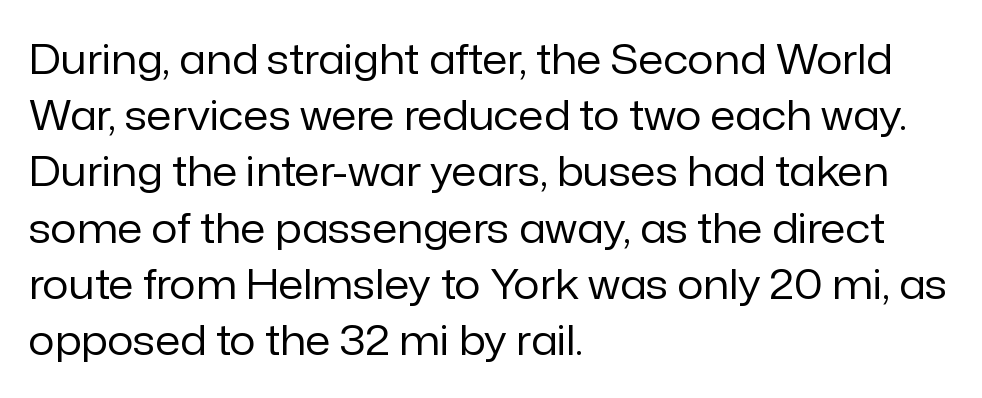
Q: Is the text bold? A: No.
Q: Is the text italic (slanted)? A: No, it is upright.
Q: Is the typeface a serif or a sans-serif typeface? A: Sans-serif.
Q: Is the text underlined? A: No.
Q: How is the paragraph aligned? A: Left-aligned.
Q: Is the spacing between letters normal or unusually wide? A: Normal.
Q: Is the spacing between lines tight, normal or loose? A: Normal.
Q: Width (condensed, normal, or wide)? A: Normal.
Q: Stroke contrast? A: Low.
Q: x-height? A: Medium.
Q: Monospaced? A: No.
